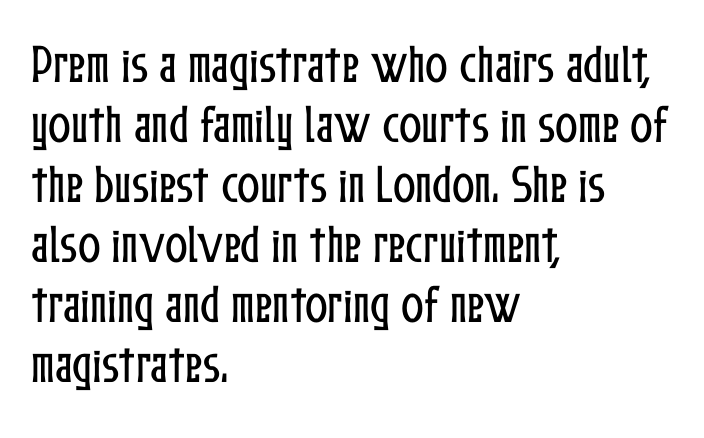
Q: Is the text italic (slanted)? A: No, it is upright.
Q: Is the text underlined? A: No.
Q: How is the paragraph aligned? A: Left-aligned.
Q: Is the spacing between letters normal or unusually wide? A: Normal.
Q: Is the spacing between lines tight, normal or loose? A: Normal.
Q: Width (condensed, normal, or wide)? A: Condensed.
Q: Stroke contrast? A: Low.
Q: x-height? A: Medium.
Q: Monospaced? A: No.
